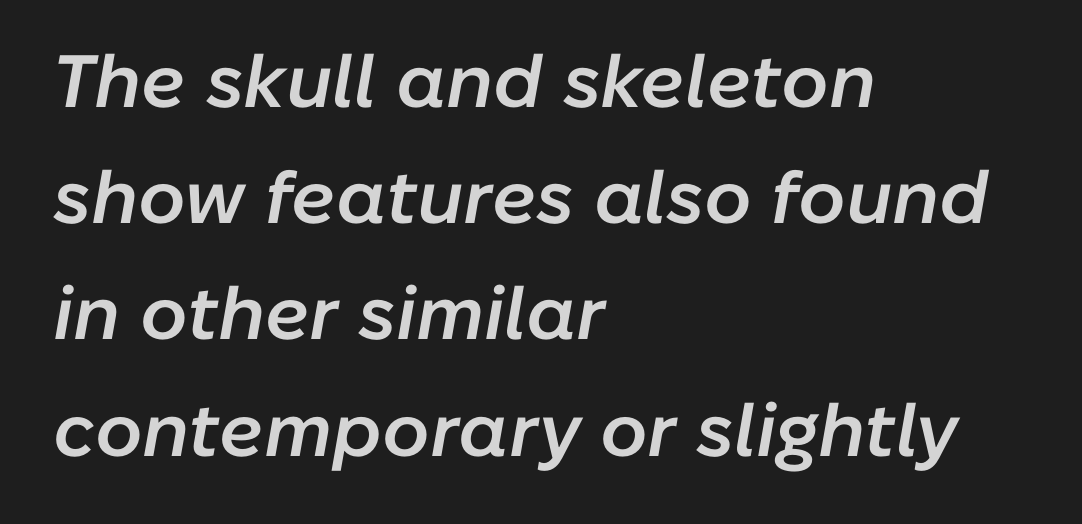
{"italic": "yes", "lean": "right", "slant_degrees": 10, "bold": "semi", "weight": "semibold", "width": "normal", "stroke_contrast": "low", "x_height": "medium", "monospaced": "no", "underline": "no", "align": "left", "line_spacing": "normal", "line_spacing_ratio": 1.57, "letter_spacing": "normal", "letter_spacing_em": 0.0, "glyph_px": 74}
